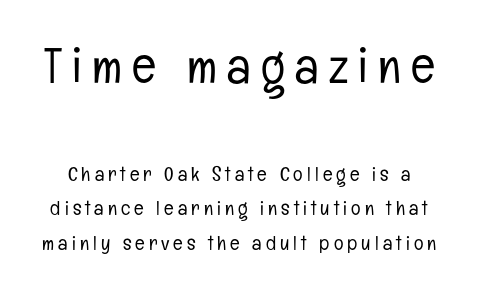
The typography opts for an upright posture over an oblique one. In terms of letterspacing, this is a distinctly airy, spread setting. If you squint, the top block still reads clearly — it's the larger of the two. Unbolded letterforms with no extra heft. The foot of each line stays bare and open.
